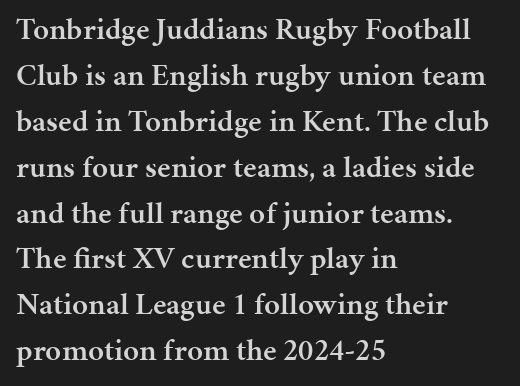
Q: Is the text bold? A: Semi-bold.
Q: Is the text italic (slanted)? A: No, it is upright.
Q: Is the typeface a serif or a sans-serif typeface? A: Serif.
Q: Is the text underlined? A: No.
Q: How is the paragraph aligned? A: Left-aligned.
Q: Is the spacing between letters normal or unusually wide? A: Normal.
Q: Is the spacing between lines tight, normal or loose? A: Normal.
Q: Width (condensed, normal, or wide)? A: Normal.
Q: Stroke contrast? A: Medium.
Q: x-height? A: Medium.
Q: Monospaced? A: No.
